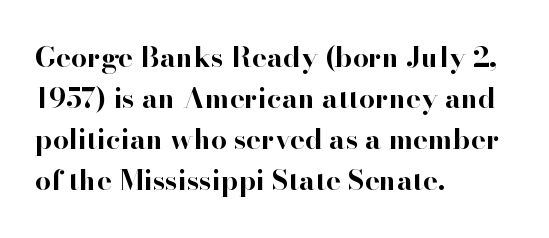
Each letter keeps its own natural width here, so spacing adapts to shape. Lines of text with bare space underneath. Italic: no, the glyphs are upright roman. Its strokes are broad and dark, the hallmark of bold type. If you measured baseline to baseline, you'd find a middling distance.
